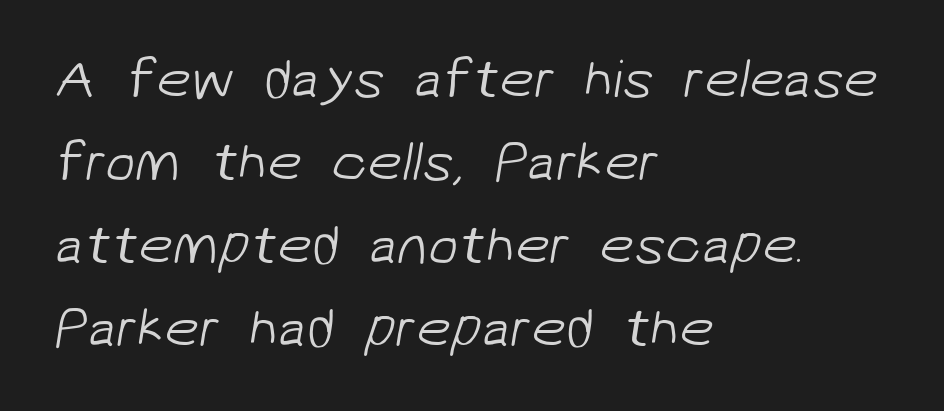
{"serif": "no", "bold": "no", "weight": "light", "width": "normal", "stroke_contrast": "low", "x_height": "medium", "monospaced": "no", "underline": "no", "align": "left", "line_spacing": "normal", "line_spacing_ratio": 1.51, "letter_spacing": "normal", "letter_spacing_em": 0.0, "glyph_px": 55}
